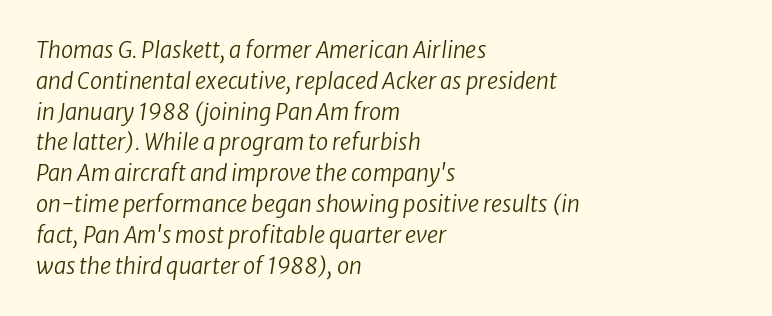
This rendering features lettering with no underline. Observe the ordinary spacing: letters are neighbours, not strangers. Tall strokes in this sample are angled rather than plumb. Does the copy run flush right? No — it runs flush left. No heavy texture on the line: the type isn't bold. Notice how descenders clear the ascenders below comfortably — that's standard leading.
